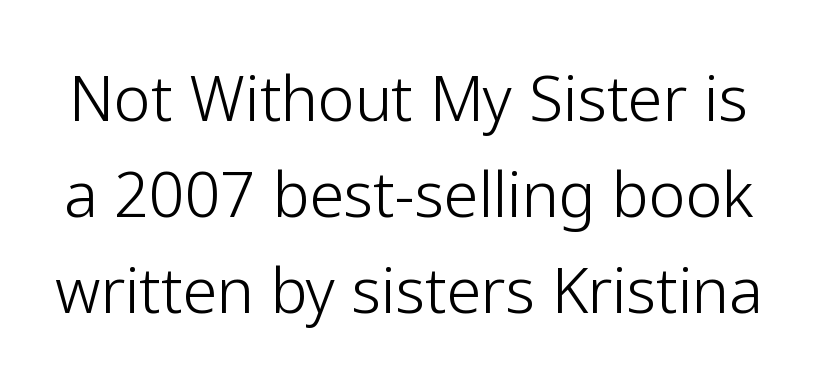
{"serif": "no", "italic": "no", "bold": "no", "weight": "light", "width": "normal", "stroke_contrast": "low", "x_height": "medium", "monospaced": "no", "underline": "no", "line_spacing": "normal", "line_spacing_ratio": 1.55, "letter_spacing": "normal", "letter_spacing_em": 0.0, "glyph_px": 62}
